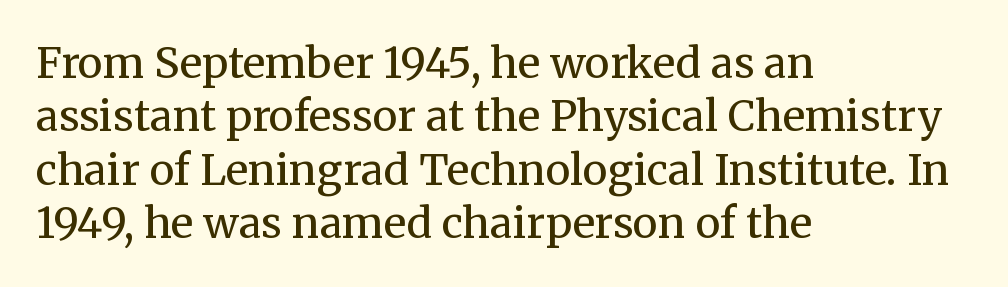
The image shows 42 px regular-weight serif type, upright; set left-aligned, normal line spacing (1.27x), normal letter spacing, not underlined; medium stroke contrast and a medium x-height.
